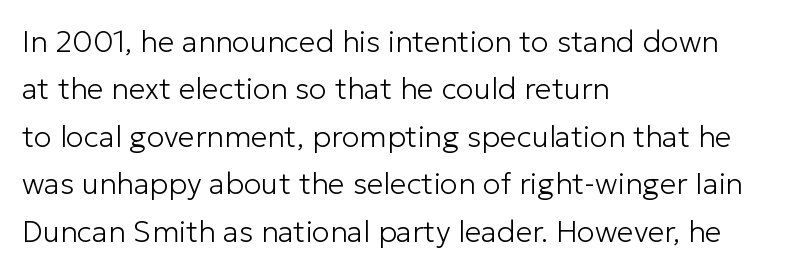
Q: Is the text bold? A: No.
Q: Is the text italic (slanted)? A: No, it is upright.
Q: Is the typeface a serif or a sans-serif typeface? A: Sans-serif.
Q: Is the text underlined? A: No.
Q: How is the paragraph aligned? A: Left-aligned.
Q: Is the spacing between letters normal or unusually wide? A: Normal.
Q: Is the spacing between lines tight, normal or loose? A: Normal.
Q: Width (condensed, normal, or wide)? A: Normal.
Q: Stroke contrast? A: Low.
Q: x-height? A: Medium.
Q: Monospaced? A: No.
